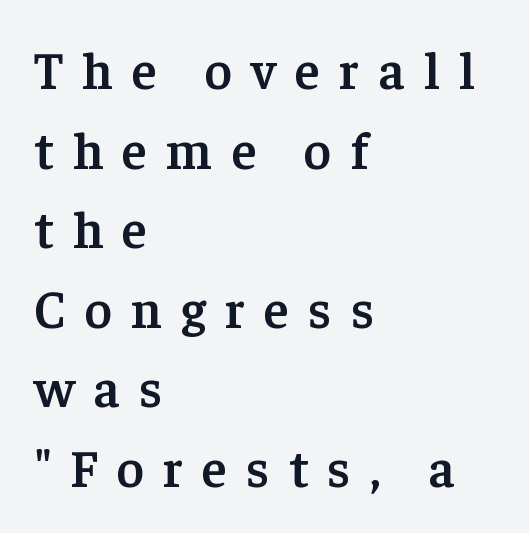
{"serif": "yes", "italic": "no", "bold": "semi", "weight": "semibold", "width": "normal", "stroke_contrast": "low", "x_height": "medium", "monospaced": "no", "underline": "no", "align": "left", "line_spacing": "normal", "line_spacing_ratio": 1.53, "letter_spacing": "wide", "letter_spacing_em": 0.37, "glyph_px": 52}
